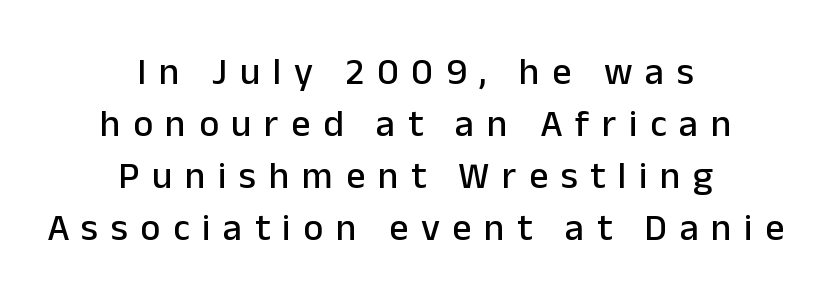
Note: no serifs on the glyphs. The space between consecutive lines is moderate. The paragraph shown floats in the horizontal middle. Has an underline been added? It has not. The passage shown is typed in a proportional face where columns would drift.
